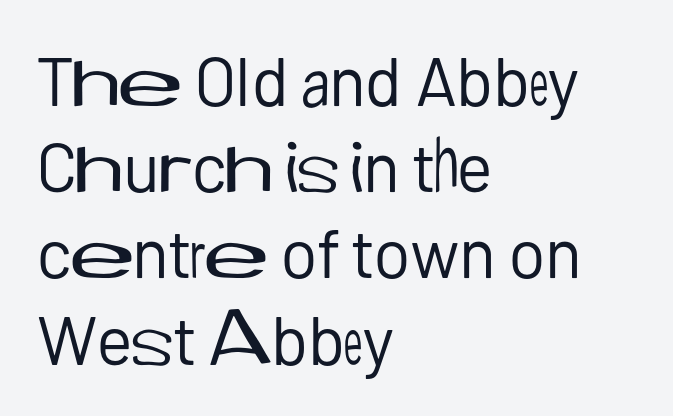
{"serif": "no", "italic": "no", "bold": "no", "weight": "regular", "width": "normal", "stroke_contrast": "low", "x_height": "medium", "monospaced": "no", "underline": "no", "align": "left", "line_spacing": "normal", "line_spacing_ratio": 1.25, "letter_spacing": "normal", "letter_spacing_em": 0.0, "glyph_px": 69}
